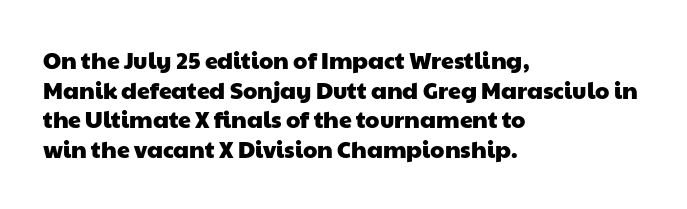
The image shows 23 px text type; set left-aligned, normal line spacing (1.29x), normal letter spacing, not underlined.
